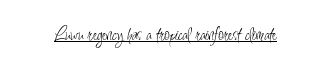
{"bold": "no", "underline": "yes", "letter_spacing": "normal", "letter_spacing_em": 0.0, "glyph_px": 20}
